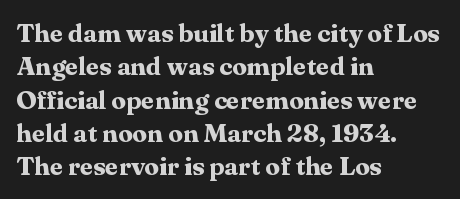
{"italic": "no", "bold": "yes", "underline": "no", "align": "left", "line_spacing": "normal", "line_spacing_ratio": 1.28, "letter_spacing": "normal", "letter_spacing_em": 0.0, "glyph_px": 26}
